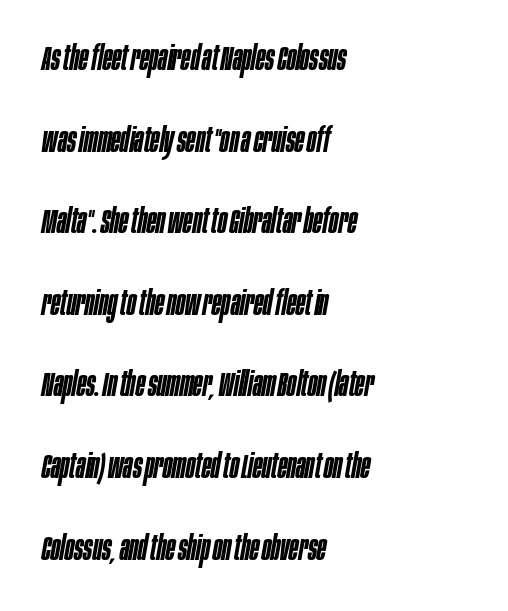
This sample trades compactness for vertical openness between lines. Any mark beneath the type? The region is blank. Slant detected: the letters are inclined. Each letter keeps its own natural width here, so spacing adapts to shape. A fair bit of extra ink — the face is semibold, not bold.
